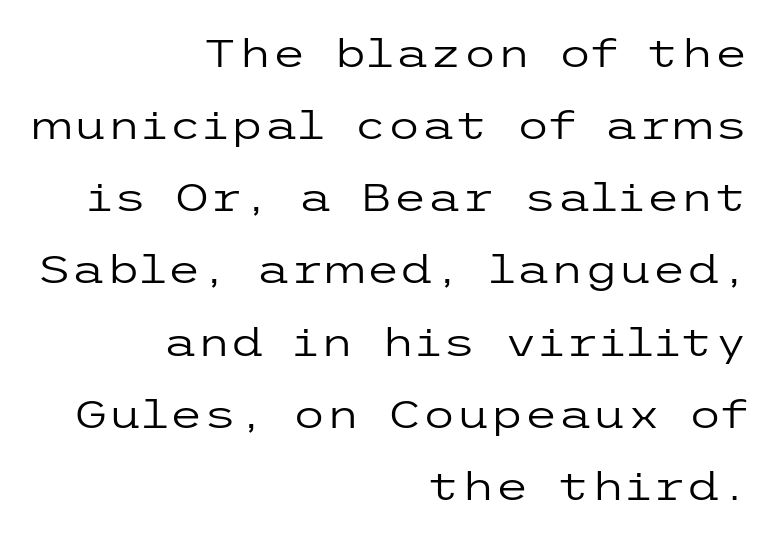
Q: Is the text bold? A: No.
Q: Is the text italic (slanted)? A: No, it is upright.
Q: Is the typeface a serif or a sans-serif typeface? A: Sans-serif.
Q: Is the text underlined? A: No.
Q: How is the paragraph aligned? A: Right-aligned.
Q: Is the spacing between letters normal or unusually wide? A: Normal.
Q: Width (condensed, normal, or wide)? A: Wide.
Q: Stroke contrast? A: Low.
Q: x-height? A: Medium.
